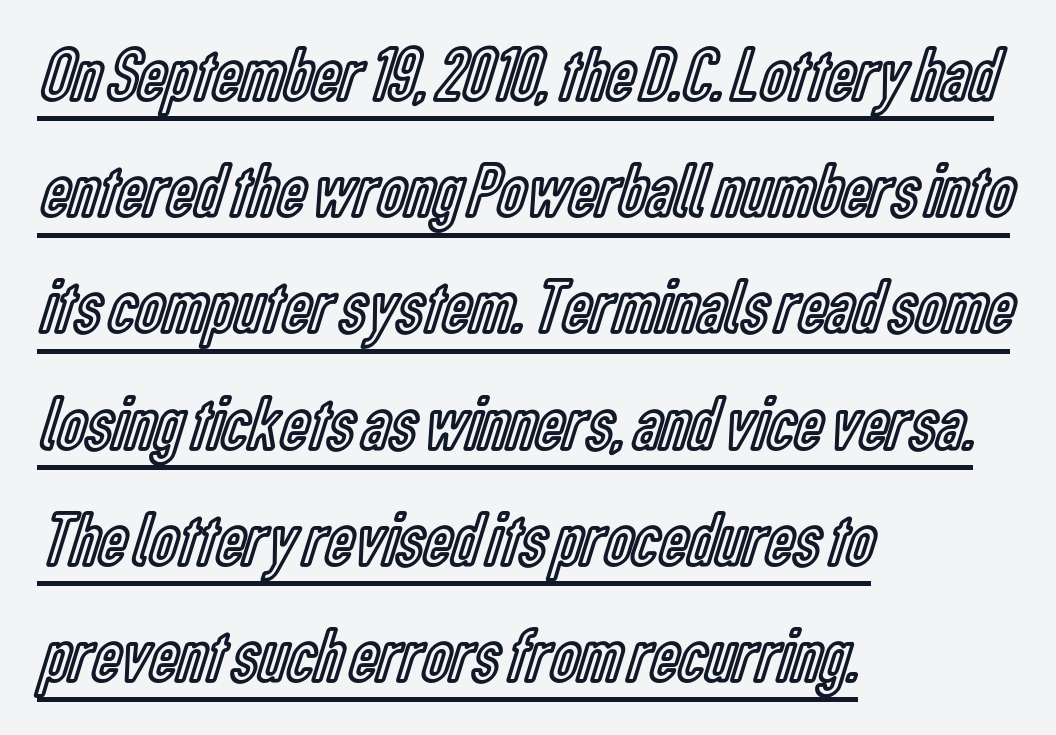
The image shows 78 px condensed type; set left-aligned, normal line spacing (1.49x), normal letter spacing, underlined; a medium x-height.
